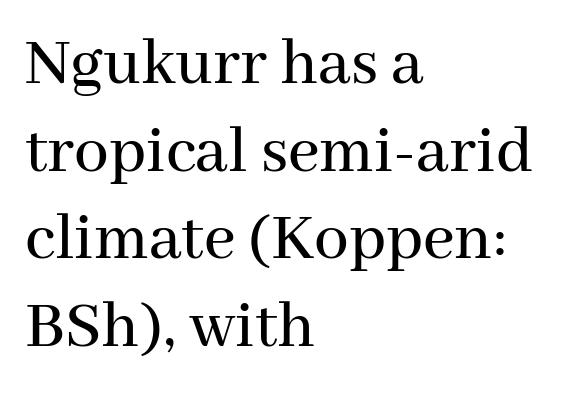
The image shows 69 px serif type, upright; set left-aligned, normal line spacing (1.27x), normal letter spacing, not underlined; medium stroke contrast and a medium x-height.
